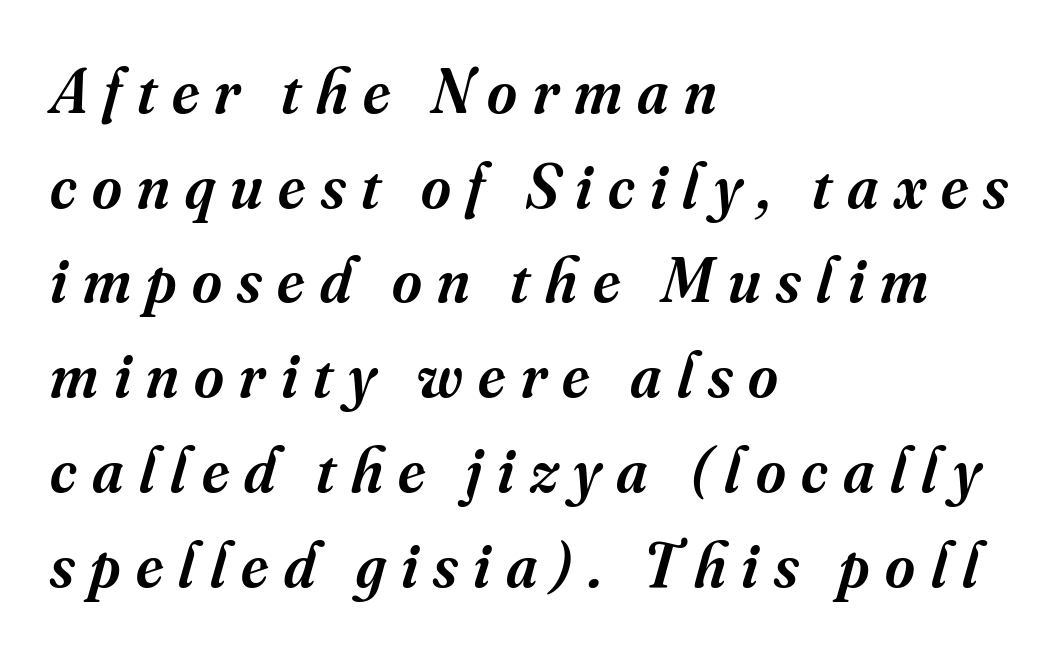
Q: Is the text bold? A: Semi-bold.
Q: Is the text italic (slanted)? A: Yes, it leans right by about 16 degrees.
Q: Is the typeface a serif or a sans-serif typeface? A: Serif.
Q: Is the text underlined? A: No.
Q: How is the paragraph aligned? A: Left-aligned.
Q: Is the spacing between letters normal or unusually wide? A: Unusually wide.
Q: Is the spacing between lines tight, normal or loose? A: Normal.
Q: Width (condensed, normal, or wide)? A: Normal.
Q: Stroke contrast? A: Medium.
Q: x-height? A: Small.
Q: Monospaced? A: No.
